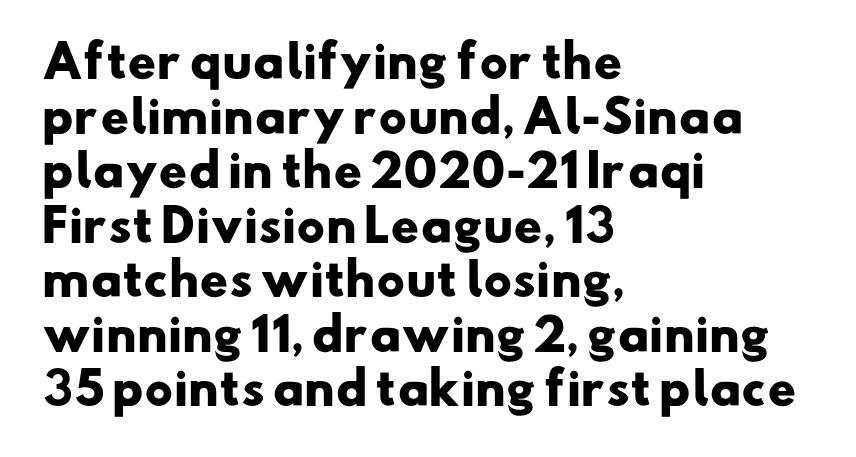
Q: Is the text bold? A: Yes.
Q: Is the typeface a serif or a sans-serif typeface? A: Sans-serif.
Q: Is the text underlined? A: No.
Q: How is the paragraph aligned? A: Left-aligned.
Q: Is the spacing between letters normal or unusually wide? A: Normal.
Q: Width (condensed, normal, or wide)? A: Wide.
Q: Stroke contrast? A: Low.
Q: x-height? A: Small.
Q: Monospaced? A: No.
